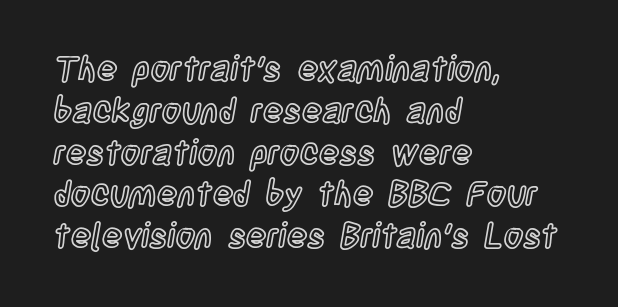
Q: Is the text italic (slanted)? A: Yes.
Q: Is the text underlined? A: No.
Q: How is the paragraph aligned? A: Left-aligned.
Q: Is the spacing between letters normal or unusually wide? A: Normal.
Q: Width (condensed, normal, or wide)? A: Condensed.
Q: x-height? A: Large.
Q: Monospaced? A: No.
